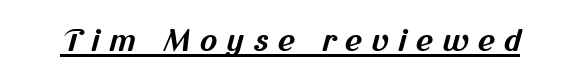
{"serif": "no", "bold": "yes", "weight": "bold", "width": "normal", "stroke_contrast": "medium", "x_height": "medium", "monospaced": "no", "underline": "yes", "letter_spacing": "wide", "letter_spacing_em": 0.32, "glyph_px": 29}
